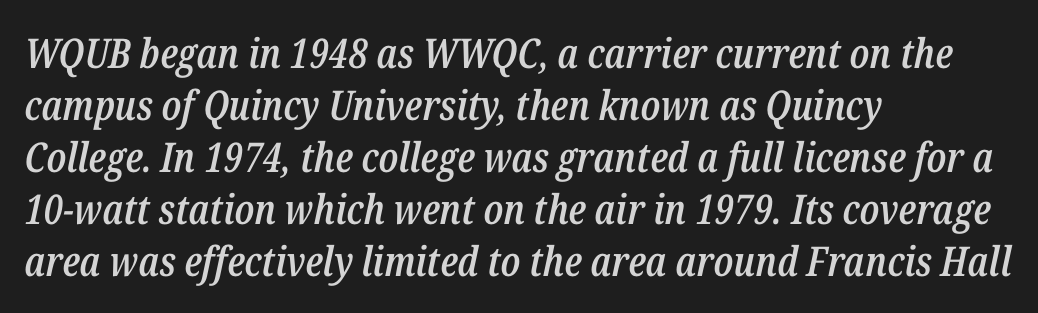
A typesetter would call this proportional, since set widths differ per character. Students, note that the glyphs here touch the page at normal intervals. Quick note: underline off. The text carries the slant typical of an italic or oblique font. Teacher's note: observe the even left margin — that is flush-left alignment.
